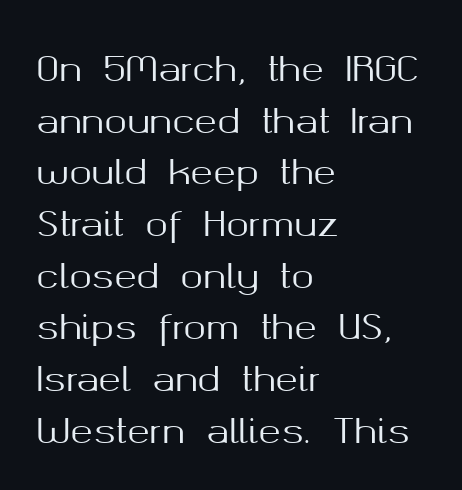
Letterform terminals end flat and unadorned throughout the passage. Proportional: the letters do not fall into vertical columns. Each word holds together tightly as a unit, with standard inter-letter gaps. Does the leading feel generous? No, just average. The typesetter chose a ragged-right arrangement here.
